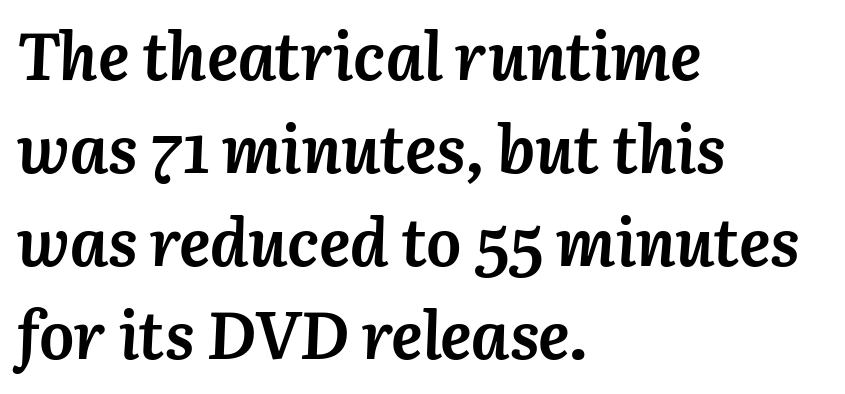
The rendering uses a moderate line-height, typical for paragraphs. Lines of text with bare space underneath. The font's italic variant was chosen for this text. Heavy-handed strokes throughout: this text is bold. Varying glyph widths throughout — classic text-font behaviour.
